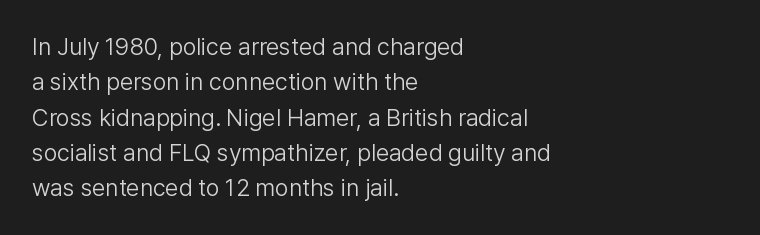
The image shows 24 px text type, upright; set left-aligned, normal line spacing (1.47x), normal letter spacing, not underlined.
